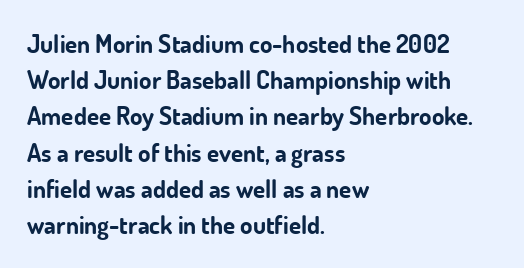
{"italic": "no", "bold": "yes", "underline": "no", "align": "left", "line_spacing": "normal", "line_spacing_ratio": 1.45, "letter_spacing": "normal", "letter_spacing_em": 0.0, "glyph_px": 25}
